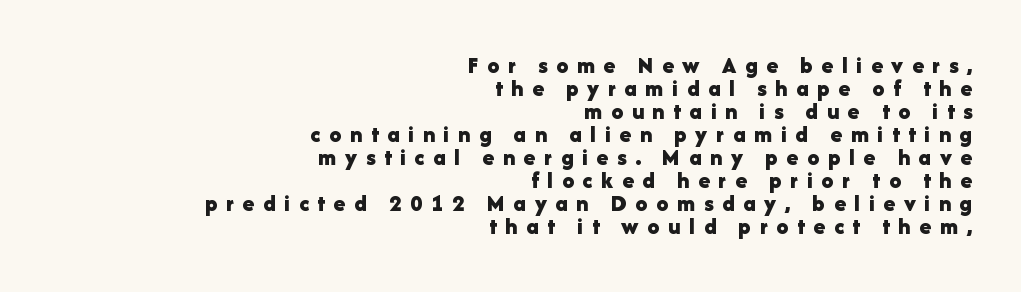
Interline gaps are noticeably narrow in this sample. This is heavy type, rendered in bold. The tracking reads as deliberately expanded to a designer's eye. These lines were composed using upright roman letters. Compared with a flush-left layout, this one pins lines to the opposite, right side.
